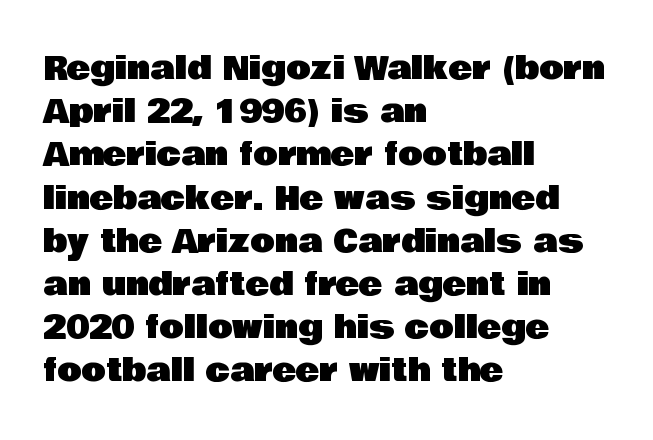
{"serif": "no", "italic": "no", "width": "normal", "stroke_contrast": "low", "x_height": "large", "monospaced": "no", "underline": "no", "align": "left", "line_spacing": "normal", "line_spacing_ratio": 1.35, "letter_spacing": "normal", "letter_spacing_em": 0.0, "glyph_px": 32}
